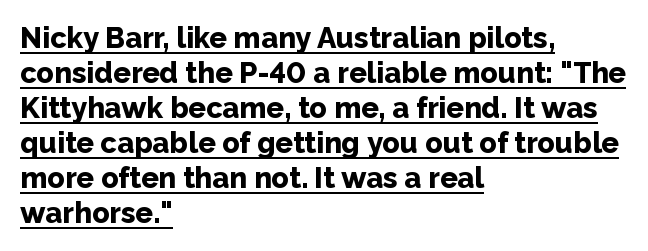
{"serif": "no", "italic": "no", "bold": "yes", "weight": "bold", "width": "normal", "stroke_contrast": "low", "x_height": "medium", "monospaced": "no", "underline": "yes", "align": "left", "line_spacing_ratio": 1.21, "letter_spacing": "normal", "letter_spacing_em": 0.0, "glyph_px": 29}
